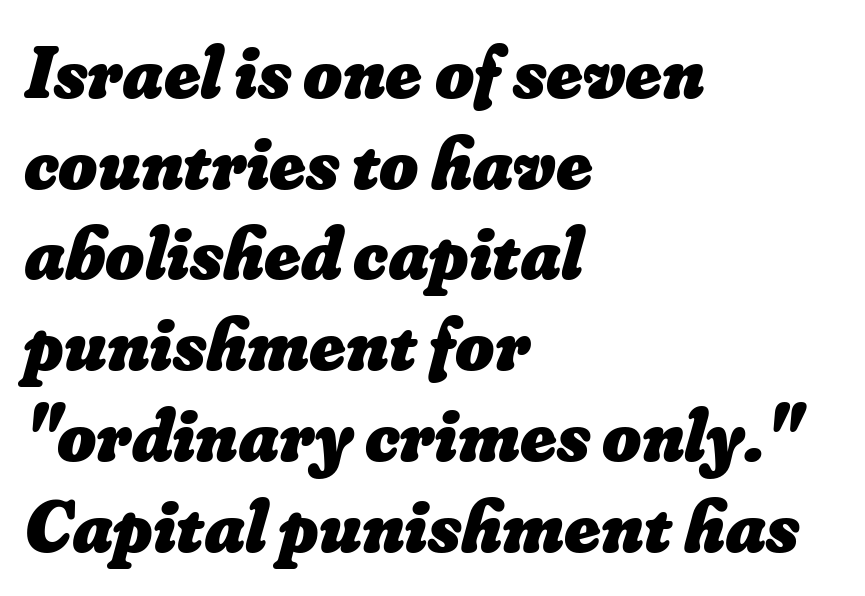
{"bold": "yes", "weight": "heavy", "width": "normal", "stroke_contrast": "low", "x_height": "small", "monospaced": "no", "underline": "no", "align": "left", "line_spacing_ratio": 1.21, "letter_spacing": "normal", "letter_spacing_em": 0.0, "glyph_px": 75}
